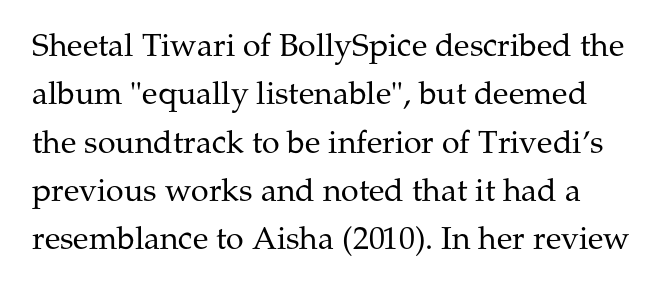
Think of a printed novel: that variable character pitch is what you see here. Baseline-to-baseline distance is the conventional proportion of letter height. Is this a heavy cut? Hardly; it is regular or lighter. The face used here is seriffed, in the tradition of book romans.
